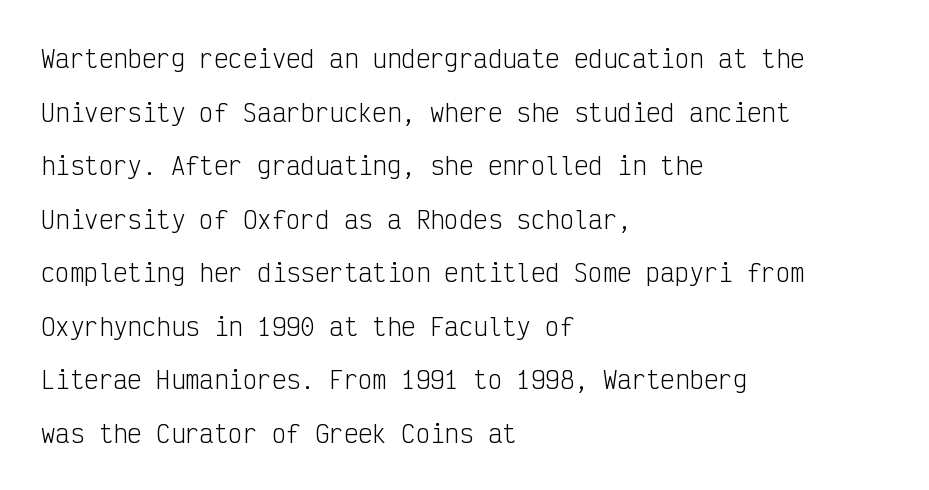
Q: Is the text bold? A: No.
Q: Is the text italic (slanted)? A: No, it is upright.
Q: Is the text underlined? A: No.
Q: How is the paragraph aligned? A: Left-aligned.
Q: Is the spacing between letters normal or unusually wide? A: Normal.
Q: Is the spacing between lines tight, normal or loose? A: Loose.
